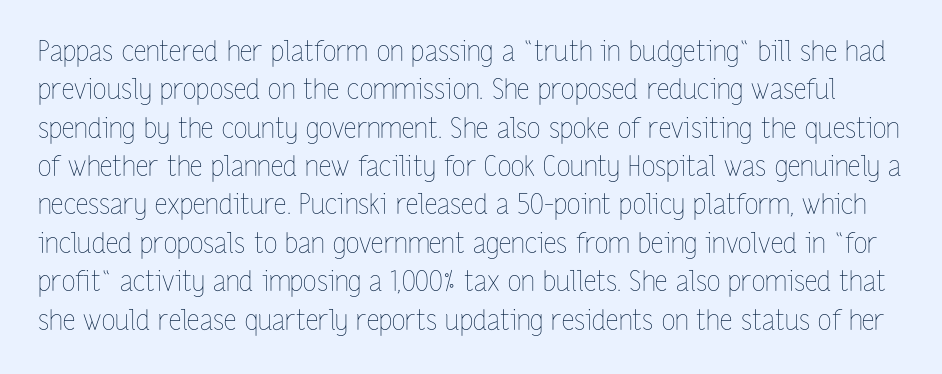
{"italic": "no", "bold": "no", "weight": "thin", "width": "condensed", "stroke_contrast": "low", "x_height": "medium", "monospaced": "no", "underline": "no", "line_spacing": "normal", "line_spacing_ratio": 1.37, "letter_spacing": "normal", "letter_spacing_em": 0.0, "glyph_px": 28}
